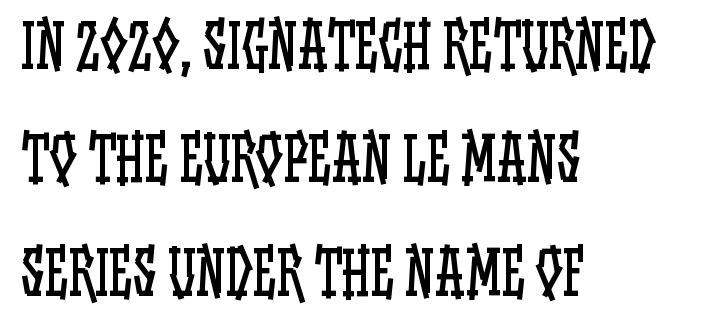
The image shows 60 px regular-weight, condensed type, upright; set left-aligned, line spacing 1.89x, normal letter spacing, not underlined; low stroke contrast and a large x-height.
